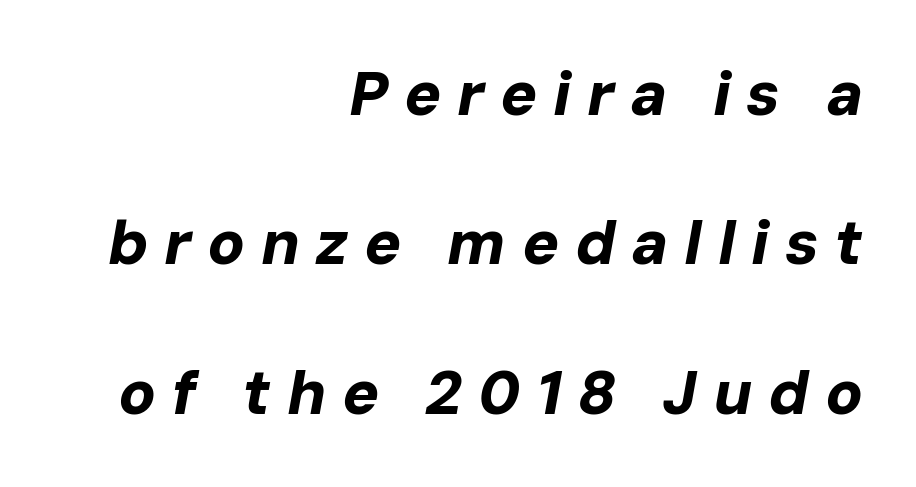
The zone under the glyphs is completely vacant. The lines in this sample share a right terminus and differ only in where they begin. Here the designer chose a conventional face with non-uniform glyph widths. Compared with ordinary roman type, these characters are visibly tilted. Substantial extra tracking has been applied to these lines. The leading is generous, giving the passage an open texture.
